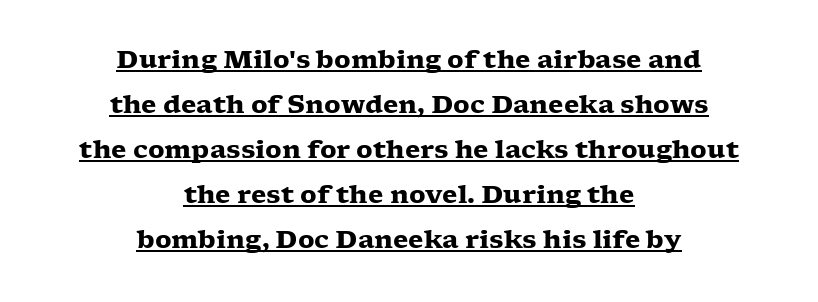
The image shows 25 px bold type, upright; set centered, line spacing 1.8x, normal letter spacing, underlined.
